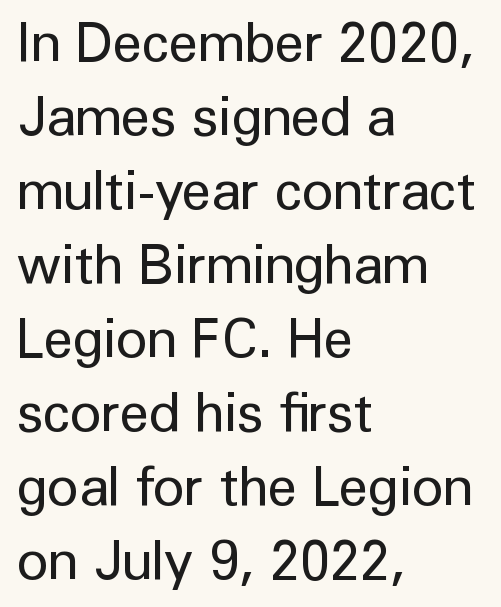
Q: Is the text bold? A: No.
Q: Is the text italic (slanted)? A: No, it is upright.
Q: Is the typeface a serif or a sans-serif typeface? A: Sans-serif.
Q: Is the text underlined? A: No.
Q: How is the paragraph aligned? A: Left-aligned.
Q: Is the spacing between letters normal or unusually wide? A: Normal.
Q: Is the spacing between lines tight, normal or loose? A: Normal.
Q: Width (condensed, normal, or wide)? A: Normal.
Q: Stroke contrast? A: Low.
Q: x-height? A: Medium.
Q: Monospaced? A: No.
